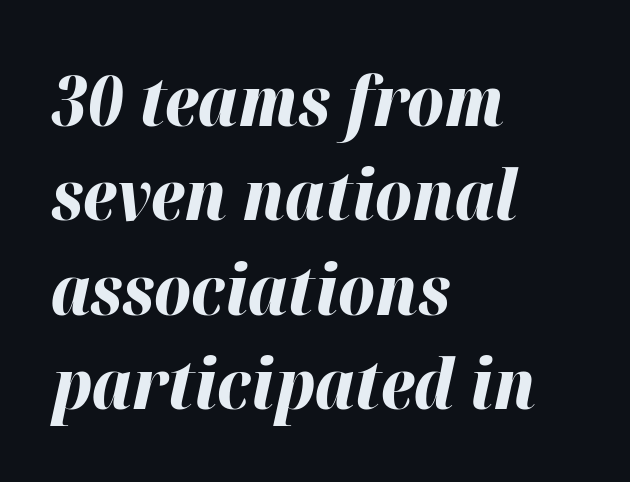
{"italic": "yes", "lean": "right", "slant_degrees": 12, "bold": "yes", "weight": "bold", "width": "normal", "stroke_contrast": "high", "x_height": "medium", "monospaced": "no", "underline": "no", "align": "left", "line_spacing": "normal", "line_spacing_ratio": 1.35, "letter_spacing": "normal", "letter_spacing_em": 0.0, "glyph_px": 70}
